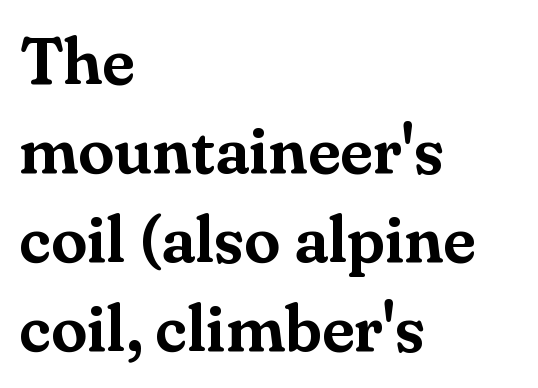
The image shows 66 px serif type, upright; set left-aligned, normal line spacing (1.35x), normal letter spacing, not underlined; medium stroke contrast and a small x-height.
